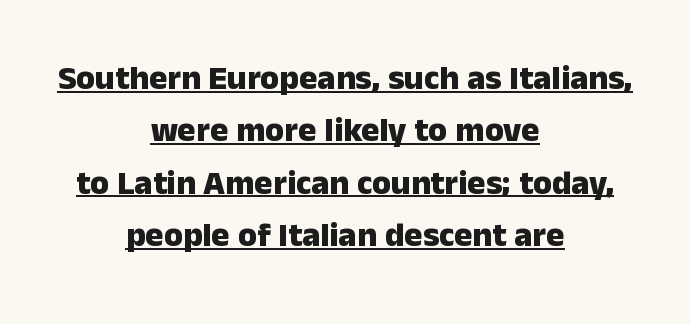
The setting favours the middle, as headings and verse often do. How heavy is the stroke? Heavy — this is a bold. You could not count columns in this text — the font is proportionally spaced. Like a heading marked for emphasis, these lines bear an underscore. Unlike italic type, these characters show no tilt at all.
